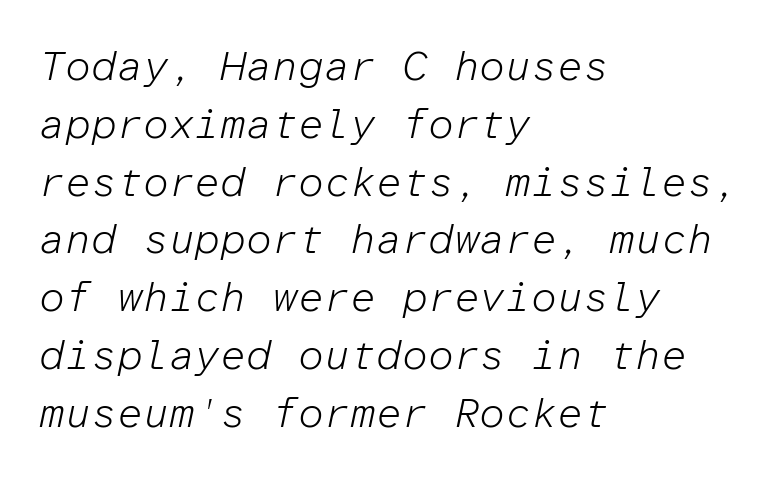
Q: Is the text bold? A: No.
Q: Is the text italic (slanted)? A: Yes, it leans right by about 12 degrees.
Q: Is the text underlined? A: No.
Q: How is the paragraph aligned? A: Left-aligned.
Q: Is the spacing between letters normal or unusually wide? A: Normal.
Q: Is the spacing between lines tight, normal or loose? A: Normal.
Q: Width (condensed, normal, or wide)? A: Normal.
Q: Stroke contrast? A: Low.
Q: x-height? A: Medium.
Q: Monospaced? A: Yes.
